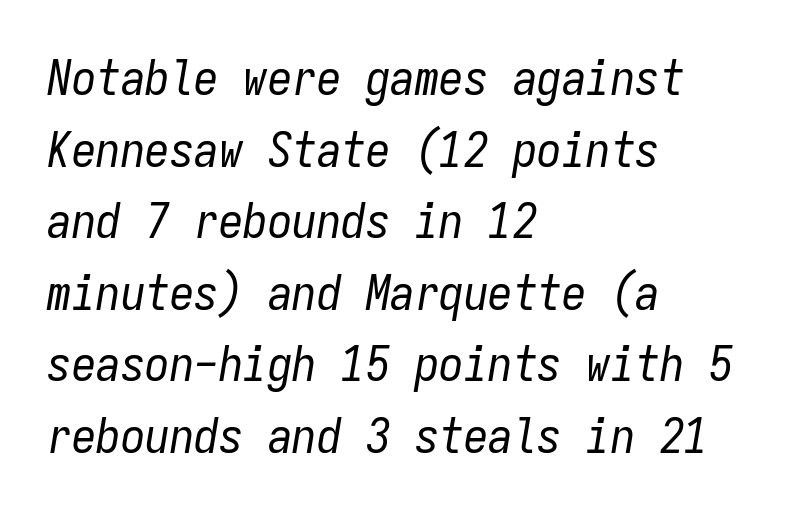
Weight: not bold — regular or lighter. The horizontal fit of the characters is conventional and even. The rendering uses typewriter-style spacing with identical character cells. Check under the words: just untouched page.
